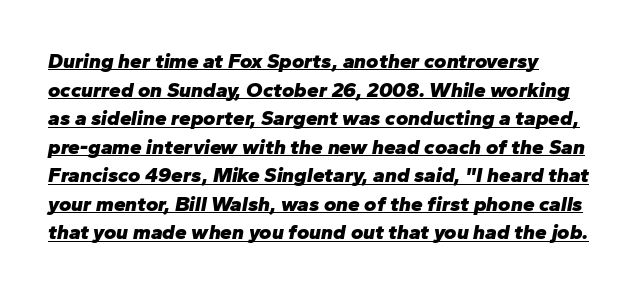
The image shows 21 px bold type, italic (leaning right); set left-aligned, normal line spacing (1.36x), normal letter spacing, underlined.
